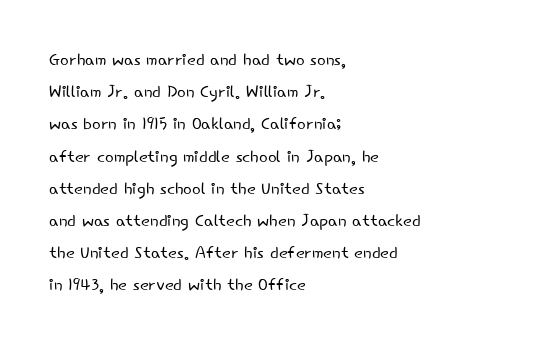
The image shows 23 px text type, upright; set left-aligned, normal line spacing (1.4x), normal letter spacing, not underlined.
